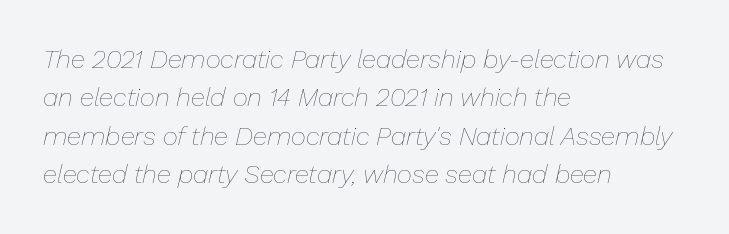
Q: Is the text bold? A: No.
Q: Is the text italic (slanted)? A: Yes, it leans right by about 13 degrees.
Q: Is the text underlined? A: No.
Q: How is the paragraph aligned? A: Left-aligned.
Q: Is the spacing between letters normal or unusually wide? A: Normal.
Q: Is the spacing between lines tight, normal or loose? A: Normal.
